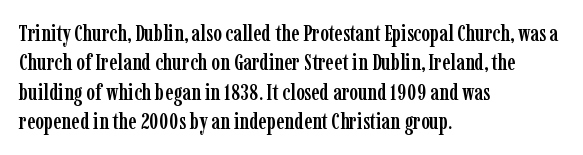
One-word summary of the alignment: left. Posture: vertical. The tracking reads as untouched default to a designer's eye. Each row of text sits above clean, open space. Does the leading feel generous? No, just average.
